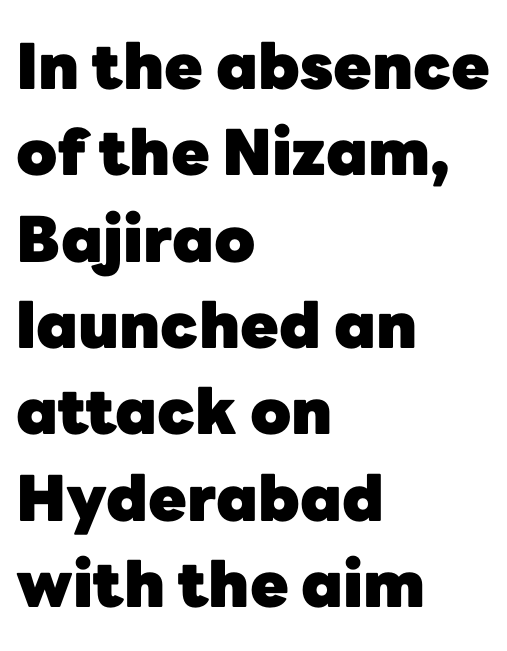
The image shows 63 px heavy sans-serif type, upright; set left-aligned, normal line spacing (1.37x), normal letter spacing, not underlined; low stroke contrast and a medium x-height.
